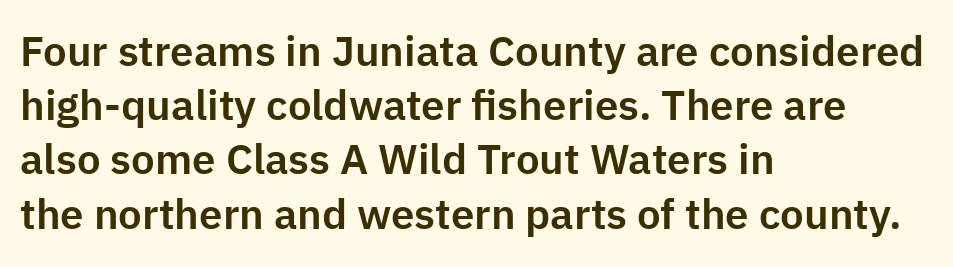
{"serif": "no", "italic": "no", "width": "normal", "stroke_contrast": "low", "x_height": "medium", "monospaced": "no", "underline": "no", "align": "left", "line_spacing": "normal", "line_spacing_ratio": 1.29, "letter_spacing": "normal", "letter_spacing_em": 0.0, "glyph_px": 42}
